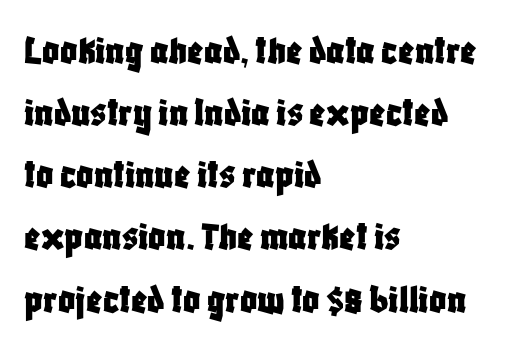
{"serif": "no", "italic": "no", "width": "condensed", "stroke_contrast": "low", "x_height": "large", "monospaced": "no", "underline": "no", "align": "left", "line_spacing": "normal", "line_spacing_ratio": 1.48, "letter_spacing": "normal", "letter_spacing_em": 0.0, "glyph_px": 42}
